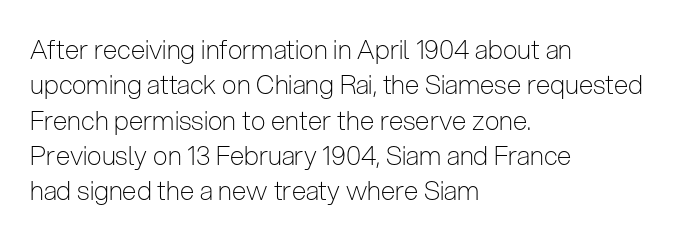
Q: Is the text bold? A: No.
Q: Is the text italic (slanted)? A: No, it is upright.
Q: Is the text underlined? A: No.
Q: How is the paragraph aligned? A: Left-aligned.
Q: Is the spacing between letters normal or unusually wide? A: Normal.
Q: Is the spacing between lines tight, normal or loose? A: Normal.
